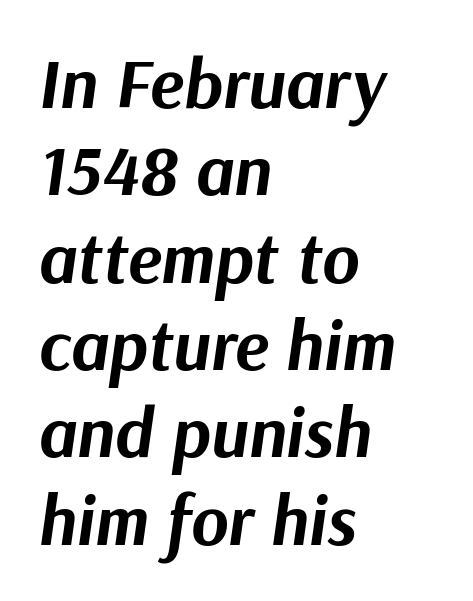
Q: Is the text bold? A: Yes.
Q: Is the text italic (slanted)? A: Yes, it leans right by about 9 degrees.
Q: Is the text underlined? A: No.
Q: How is the paragraph aligned? A: Left-aligned.
Q: Is the spacing between letters normal or unusually wide? A: Normal.
Q: Width (condensed, normal, or wide)? A: Normal.
Q: Stroke contrast? A: Medium.
Q: x-height? A: Medium.
Q: Monospaced? A: No.
